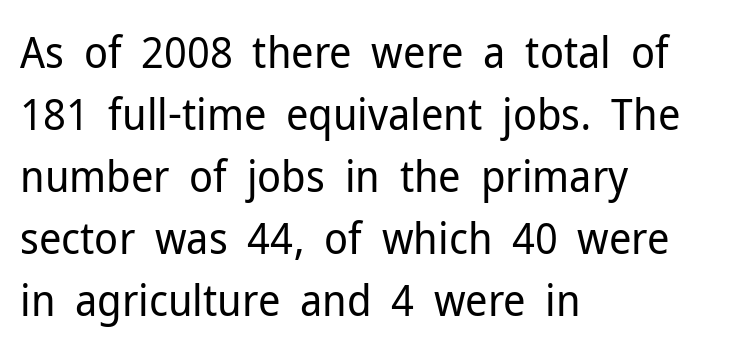
{"serif": "no", "italic": "no", "bold": "no", "weight": "regular", "width": "normal", "stroke_contrast": "low", "x_height": "medium", "monospaced": "no", "underline": "no", "align": "left", "line_spacing": "normal", "line_spacing_ratio": 1.41, "letter_spacing": "normal", "letter_spacing_em": 0.0, "glyph_px": 44}
